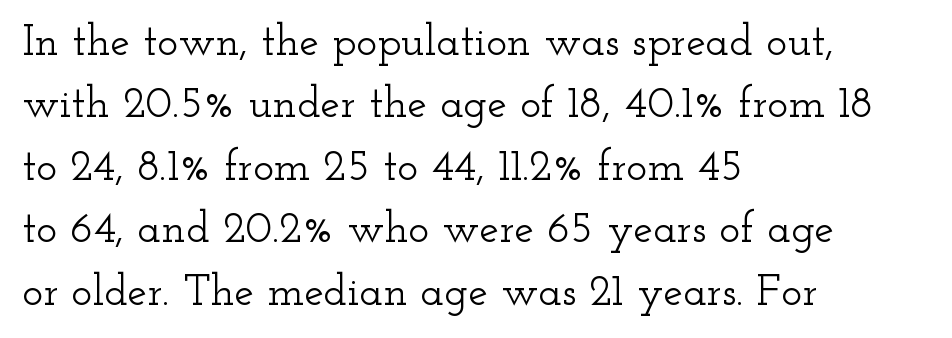
{"serif": "yes", "italic": "no", "width": "wide", "stroke_contrast": "low", "x_height": "small", "monospaced": "no", "underline": "no", "align": "left", "line_spacing": "normal", "line_spacing_ratio": 1.42, "letter_spacing": "normal", "letter_spacing_em": 0.0, "glyph_px": 44}
